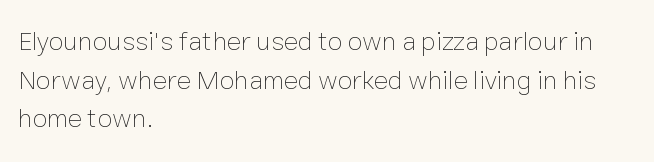
Stroke thickness stays within the range of a standard reading face or lighter. Notice how descenders clear the ascenders below comfortably — that's standard leading. There is no visible air inserted between adjacent glyphs. Casual observation: everything's shoved over to the left. The specimen omits any rule beneath the text block's lines. The letters stand straight up with perfectly vertical stems.
